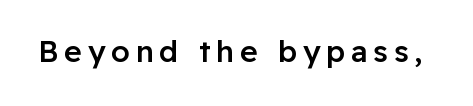
These lines are rendered in a variable-pitch font. Compared with an ordinary text face, these strokes are moderately heavier — a semibold. The type family on display is of the sans-serif kind. Anything drawn beneath the words? Only blank space. These lines were composed using upright roman letters.
